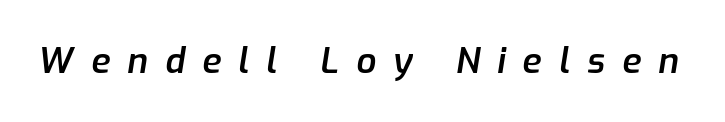
{"italic": "yes", "lean": "right", "slant_degrees": 9, "bold": "semi", "weight": "semibold", "width": "normal", "stroke_contrast": "low", "x_height": "medium", "monospaced": "no", "underline": "no", "letter_spacing": "wide", "letter_spacing_em": 0.49, "glyph_px": 35}
